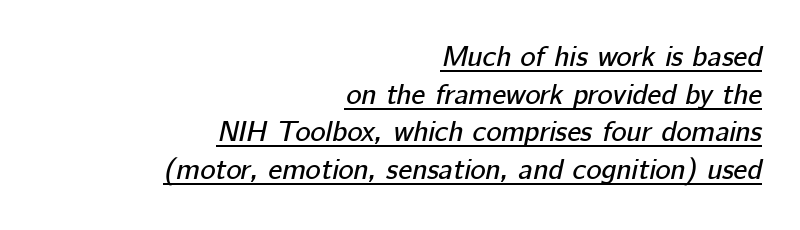
The image shows 29 px text type, italic (leaning right); set right-aligned, normal line spacing (1.3x), normal letter spacing, underlined; low stroke contrast and a medium x-height.
